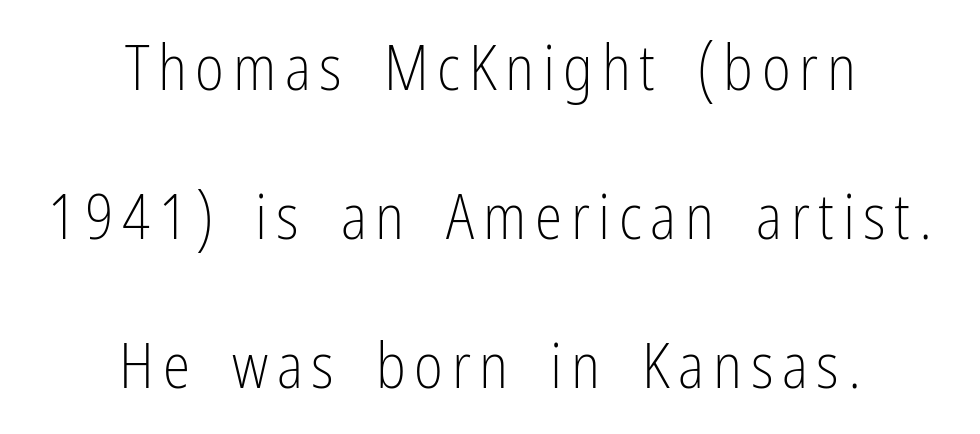
{"serif": "no", "italic": "no", "bold": "no", "weight": "light", "width": "condensed", "stroke_contrast": "low", "x_height": "medium", "monospaced": "no", "underline": "no", "align": "center", "line_spacing": "loose", "line_spacing_ratio": 2.4, "glyph_px": 62}
